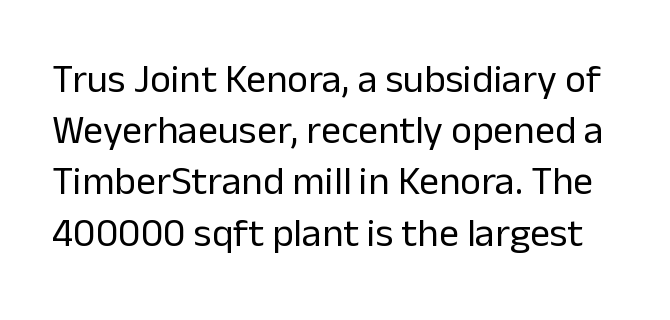
The image shows 40 px regular-weight sans-serif type, upright; set normal line spacing (1.28x), normal letter spacing, not underlined; low stroke contrast and a medium x-height.
